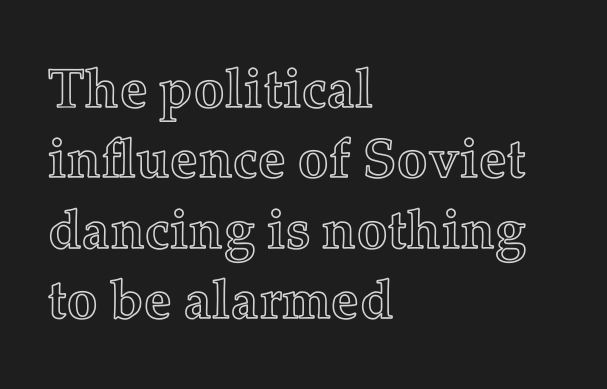
The image shows 55 px text type, upright; set left-aligned, normal line spacing (1.28x), normal letter spacing, not underlined; a medium x-height.
